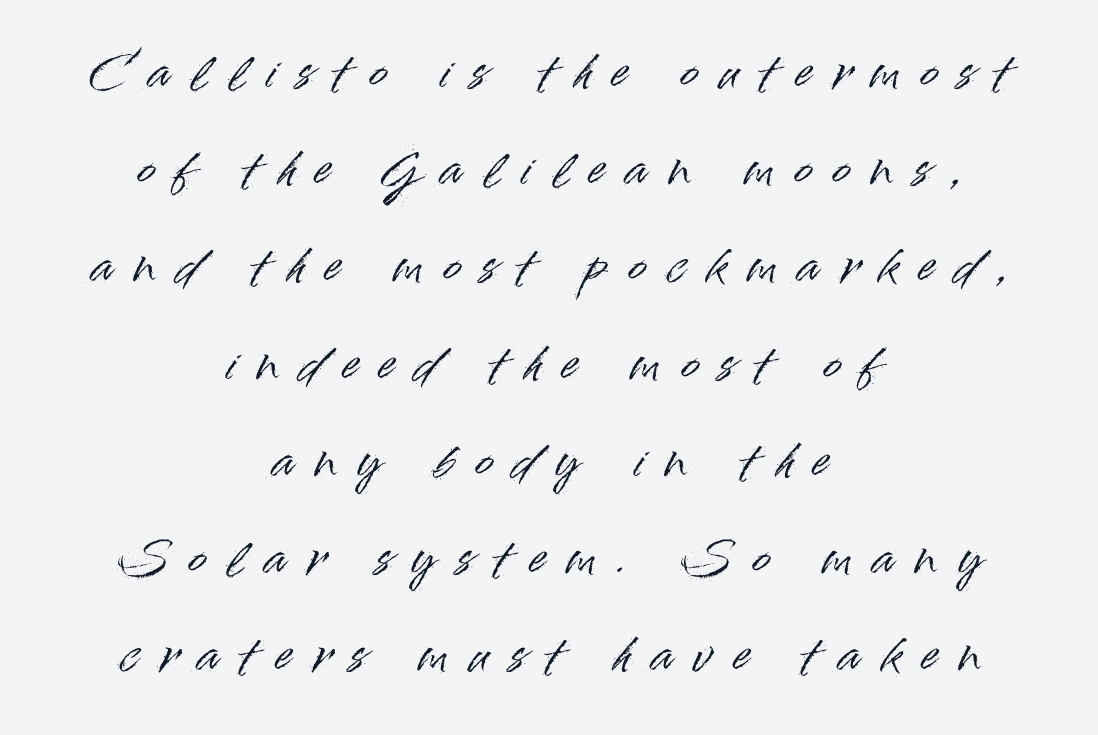
The image shows 44 px sans-serif type; set centered, loose line spacing (2.21x), unusually wide letter spacing (+0.48 em), not underlined; high stroke contrast and a small x-height.
